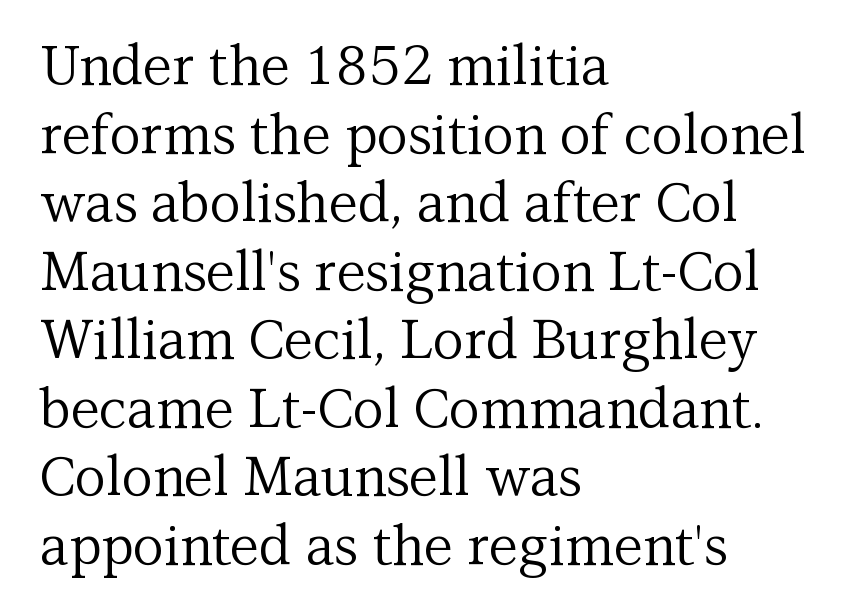
Q: Is the text bold? A: No.
Q: Is the text italic (slanted)? A: No, it is upright.
Q: Is the typeface a serif or a sans-serif typeface? A: Serif.
Q: Is the text underlined? A: No.
Q: How is the paragraph aligned? A: Left-aligned.
Q: Is the spacing between letters normal or unusually wide? A: Normal.
Q: Is the spacing between lines tight, normal or loose? A: Normal.
Q: Width (condensed, normal, or wide)? A: Normal.
Q: Stroke contrast? A: Medium.
Q: x-height? A: Medium.
Q: Monospaced? A: No.
